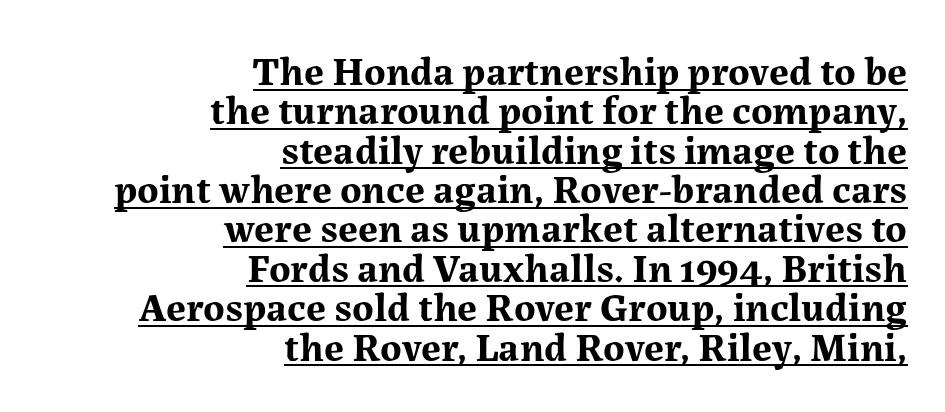
Q: Is the text bold? A: Yes.
Q: Is the text italic (slanted)? A: No, it is upright.
Q: Is the typeface a serif or a sans-serif typeface? A: Serif.
Q: Is the text underlined? A: Yes.
Q: How is the paragraph aligned? A: Right-aligned.
Q: Is the spacing between letters normal or unusually wide? A: Normal.
Q: Is the spacing between lines tight, normal or loose? A: Tight.
Q: Width (condensed, normal, or wide)? A: Normal.
Q: Stroke contrast? A: Medium.
Q: x-height? A: Medium.
Q: Monospaced? A: No.
